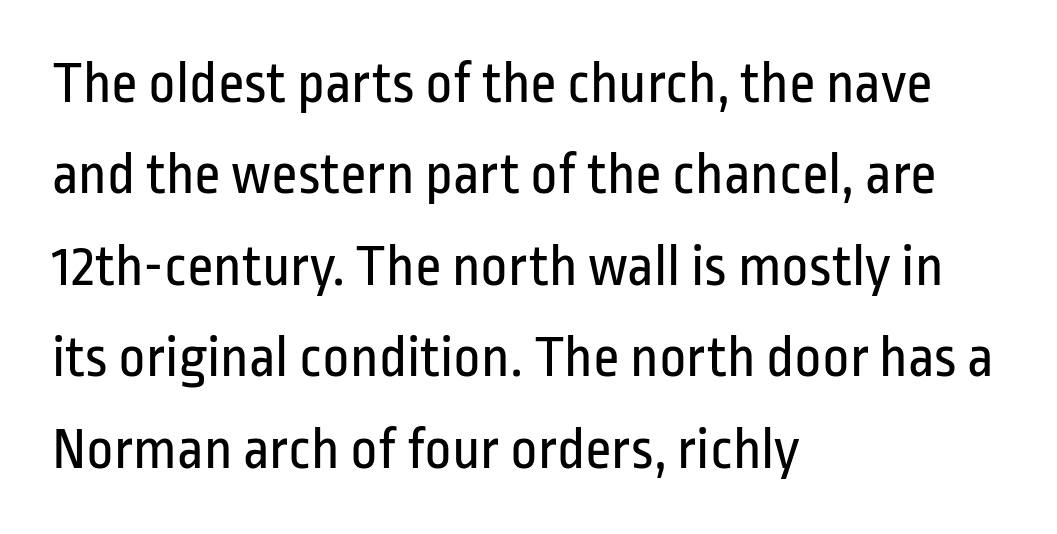
{"serif": "no", "italic": "no", "bold": "no", "weight": "regular", "width": "condensed", "stroke_contrast": "low", "x_height": "medium", "monospaced": "no", "underline": "no", "align": "left", "line_spacing": "normal", "line_spacing_ratio": 1.55, "letter_spacing": "normal", "letter_spacing_em": 0.0, "glyph_px": 59}
